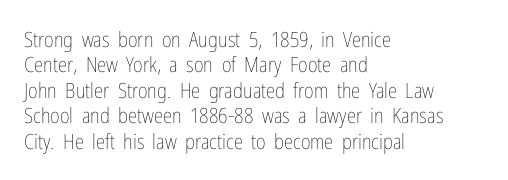
The image shows 21 px text type, upright; set left-aligned, line spacing 1.21x, normal letter spacing, not underlined.
